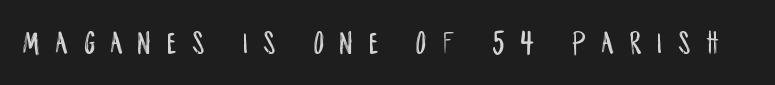
How are the letters spaced? Widely, with obvious added tracking. Stroke terminals: plain, sans-serif. Proportional: the letters do not fall into vertical columns. The zone under the glyphs is completely vacant. The typography opts for an upright posture over an oblique one.
